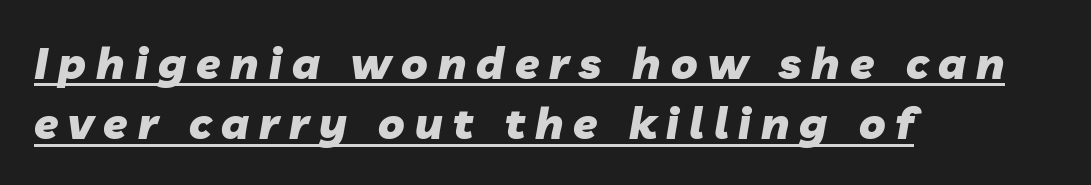
The image shows 44 px heavy type, italic (leaning right); set left-aligned, normal line spacing (1.37x), unusually wide letter spacing (+0.23 em), underlined; low stroke contrast and a medium x-height.
